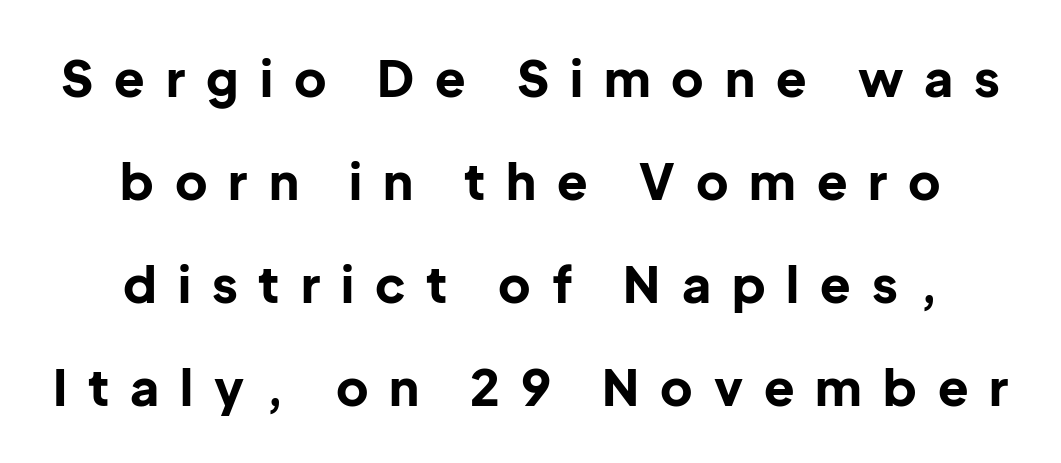
{"serif": "no", "italic": "no", "bold": "yes", "weight": "bold", "width": "normal", "stroke_contrast": "low", "x_height": "medium", "monospaced": "no", "underline": "no", "align": "center", "line_spacing": "loose", "line_spacing_ratio": 2.06, "letter_spacing": "wide", "letter_spacing_em": 0.42, "glyph_px": 50}
